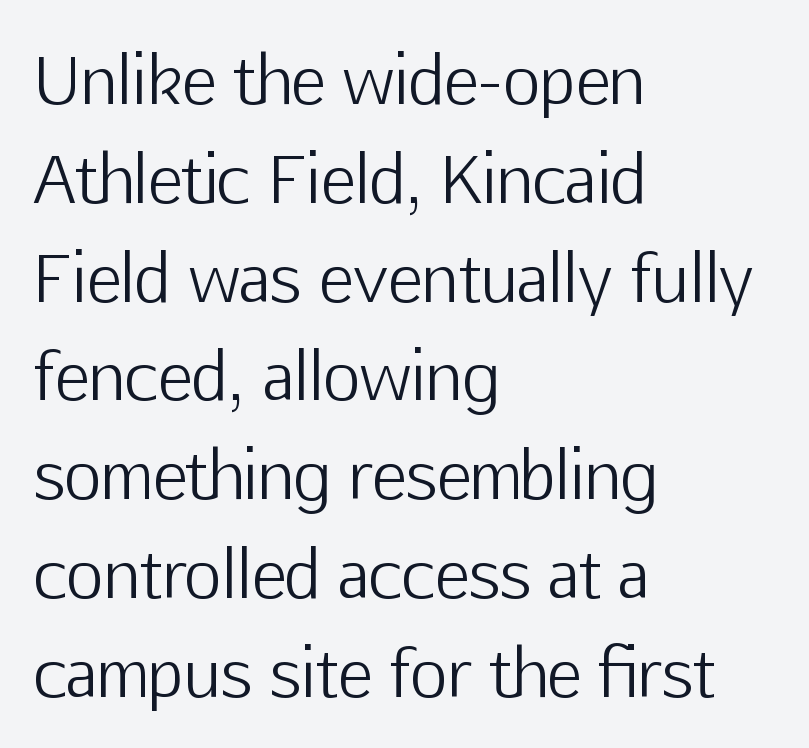
{"serif": "no", "italic": "no", "bold": "no", "weight": "light", "width": "normal", "stroke_contrast": "low", "x_height": "medium", "monospaced": "no", "underline": "no", "align": "left", "line_spacing": "normal", "line_spacing_ratio": 1.52, "letter_spacing": "normal", "letter_spacing_em": 0.0, "glyph_px": 65}
